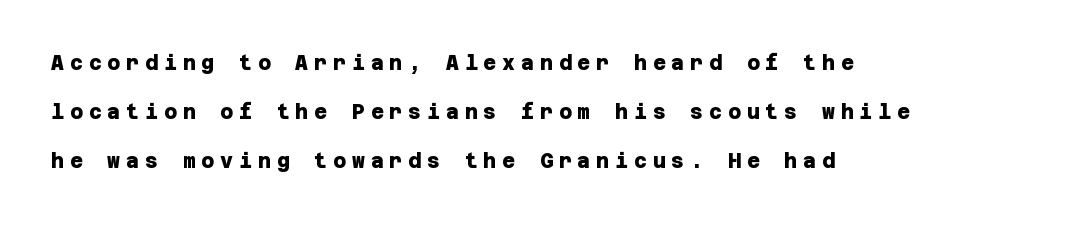
The image shows 20 px bold type; set left-aligned, loose line spacing (2.46x), unusually wide letter spacing (+0.29 em), not underlined.
